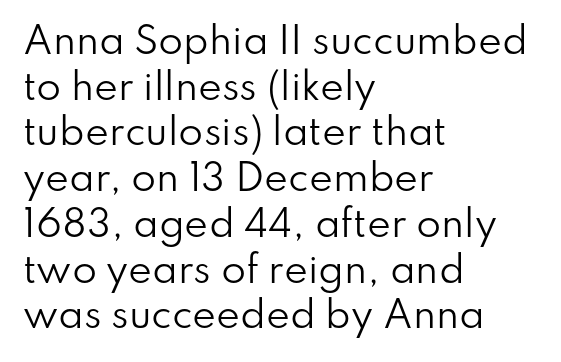
Each new line begins a customary step beneath the previous one. Each line starts at the same left margin while the right side varies. Clear beneath every line of the passage. Standard letterfit; no display-style spreading of the glyphs. These lines are rendered in a variable-pitch font.
